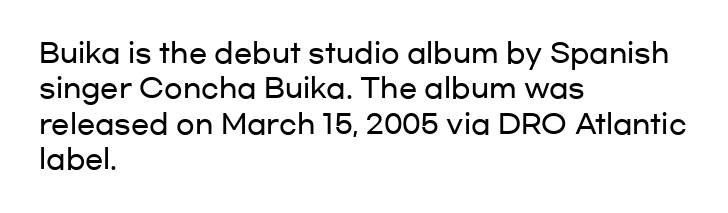
Q: Is the text italic (slanted)? A: No, it is upright.
Q: Is the text underlined? A: No.
Q: How is the paragraph aligned? A: Left-aligned.
Q: Is the spacing between letters normal or unusually wide? A: Normal.
Q: Is the spacing between lines tight, normal or loose? A: Normal.
